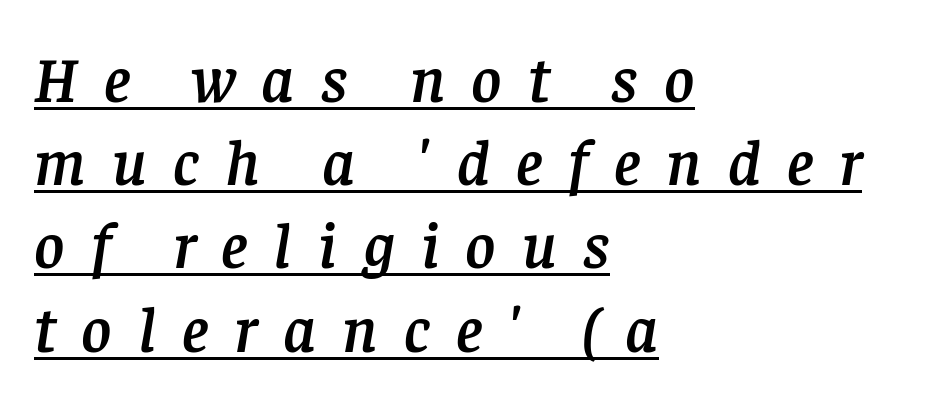
The image shows 65 px serif type, italic (leaning right); set left-aligned, normal line spacing (1.28x), unusually wide letter spacing (+0.4 em), underlined; low stroke contrast and a large x-height.
